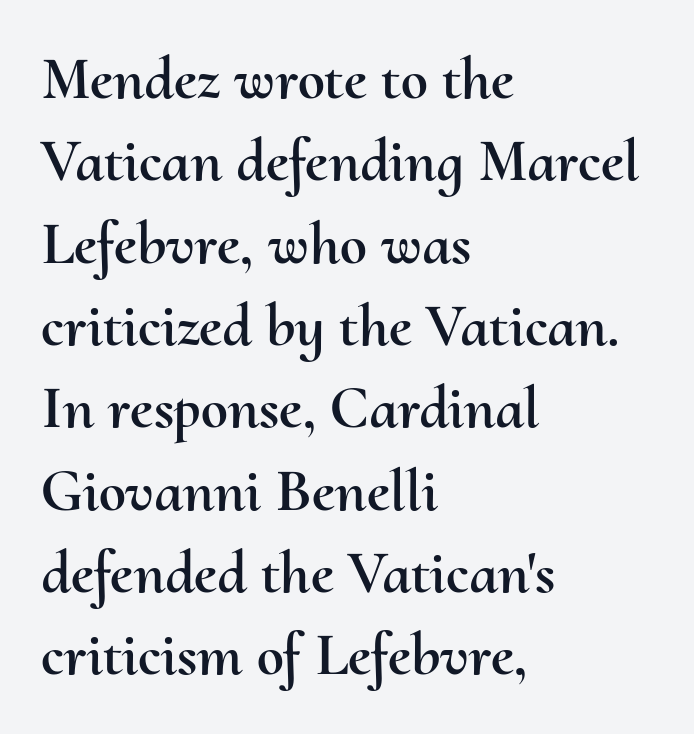
Q: Is the text italic (slanted)? A: No, it is upright.
Q: Is the text underlined? A: No.
Q: How is the paragraph aligned? A: Left-aligned.
Q: Is the spacing between letters normal or unusually wide? A: Normal.
Q: Is the spacing between lines tight, normal or loose? A: Normal.
Q: Width (condensed, normal, or wide)? A: Normal.
Q: Stroke contrast? A: Medium.
Q: x-height? A: Small.
Q: Monospaced? A: No.
